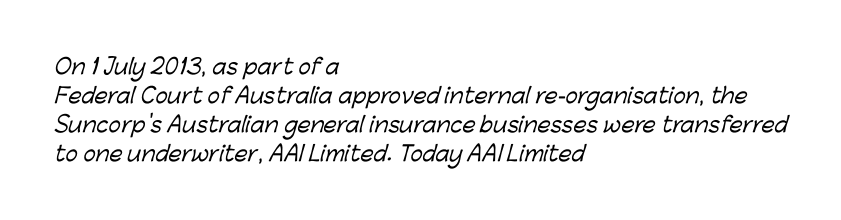
Q: Is the text underlined? A: No.
Q: How is the paragraph aligned? A: Left-aligned.
Q: Is the spacing between letters normal or unusually wide? A: Normal.
Q: Is the spacing between lines tight, normal or loose? A: Normal.
